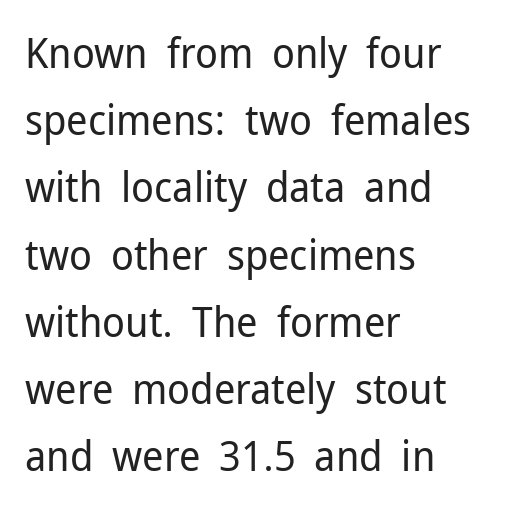
The letters carry no serifs — their stems end cleanly without finishing strokes. How would I describe the line gaps? Plain and ordinary. Quick note: not italic, upright. One-word summary of the alignment: left. On a weight scale, this lands at 450 or below.
